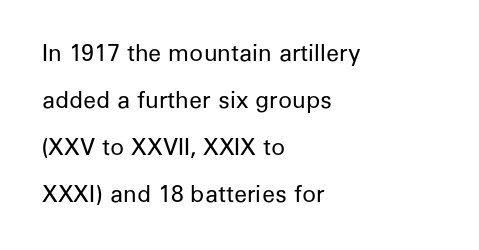
Q: Is the text bold? A: No.
Q: Is the text italic (slanted)? A: No, it is upright.
Q: Is the text underlined? A: No.
Q: How is the paragraph aligned? A: Left-aligned.
Q: Is the spacing between letters normal or unusually wide? A: Normal.
Q: Is the spacing between lines tight, normal or loose? A: Loose.
